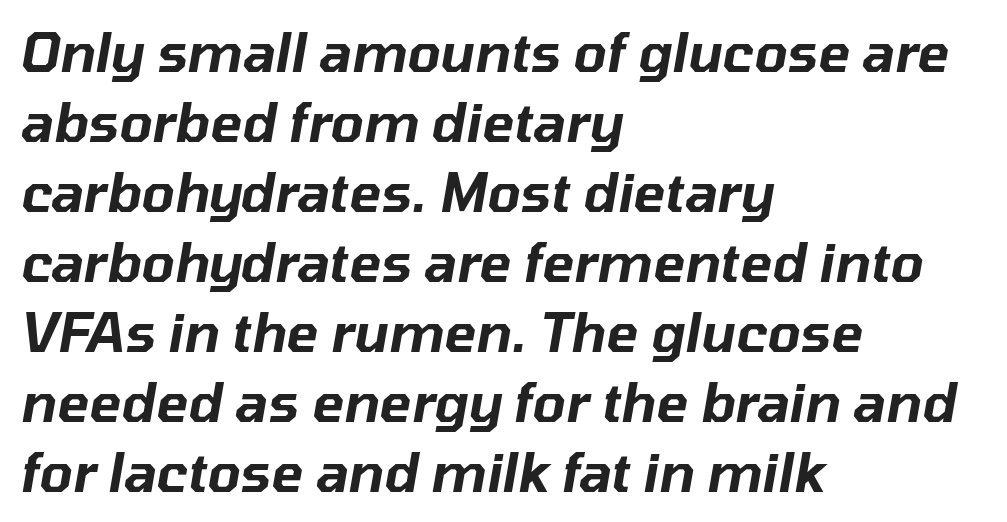
The image shows 53 px text type, italic (leaning right); set left-aligned, normal line spacing (1.32x), normal letter spacing, not underlined; low stroke contrast and a medium x-height.
